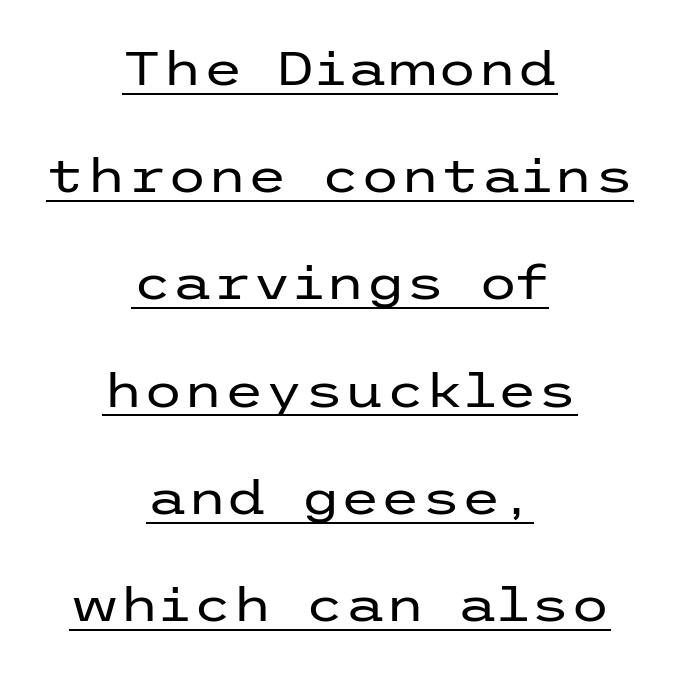
{"serif": "no", "italic": "no", "bold": "no", "weight": "regular", "width": "wide", "stroke_contrast": "low", "x_height": "medium", "underline": "yes", "align": "center", "line_spacing": "loose", "line_spacing_ratio": 2.33, "letter_spacing": "normal", "letter_spacing_em": 0.0, "glyph_px": 46}
